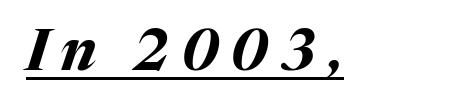
{"italic": "yes", "lean": "right", "slant_degrees": 17, "bold": "yes", "weight": "bold", "width": "normal", "stroke_contrast": "medium", "x_height": "medium", "monospaced": "no", "underline": "yes", "letter_spacing": "wide", "letter_spacing_em": 0.2, "glyph_px": 57}
